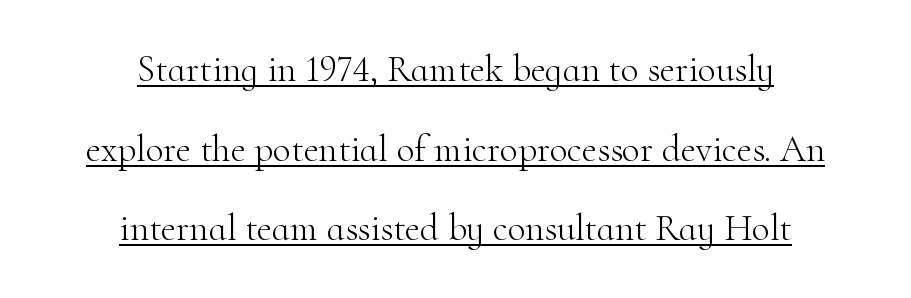
The passage shown is typed in a proportional face where columns would drift. The face used here is seriffed, in the tradition of book romans. Alignment: centered. Tracking here is standard; glyphs follow each other at the usual distance.
